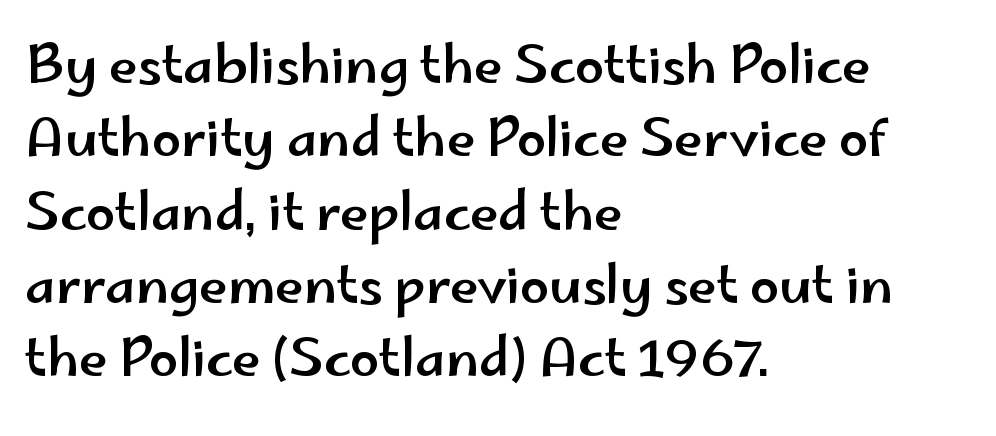
The image shows 52 px wide sans-serif type, upright; set left-aligned, normal line spacing (1.41x), normal letter spacing, not underlined; low stroke contrast and a small x-height.
